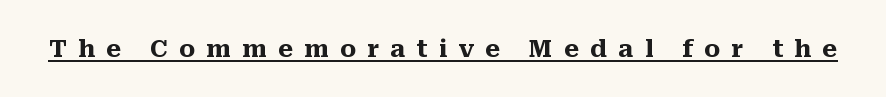
{"italic": "no", "bold": "yes", "underline": "yes", "letter_spacing": "wide", "letter_spacing_em": 0.47, "glyph_px": 24}
